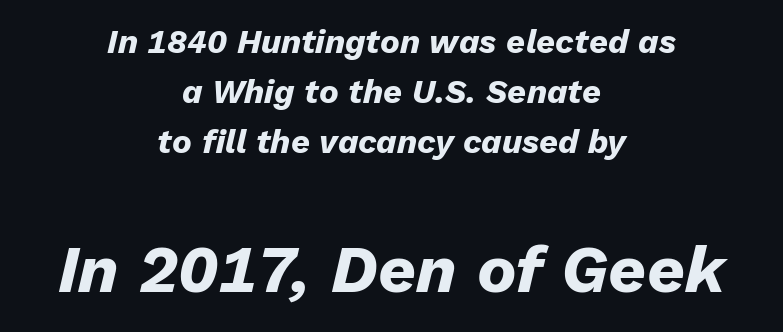
The image shows 66 px heavy type, italic (leaning right); set centered, normal line spacing (1.52x), normal letter spacing, not underlined; the second (bottom) block is 2.0x larger; low stroke contrast and a medium x-height.
